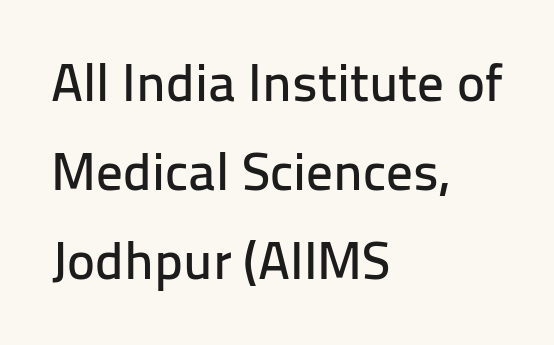
Tall strokes in this sample are plumb rather than angled. Descenders hang freely into open space. Line spacing here is normal. Casual observation: everything's shoved over to the left. The rendering shows plain stroke endings on the letterforms — a sans-serif design.
